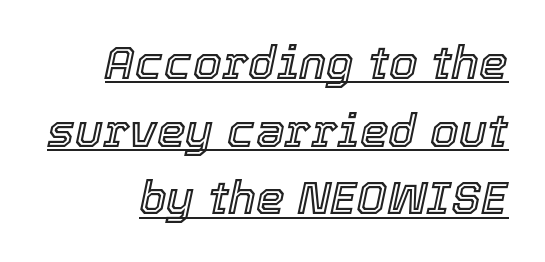
The passage shown is underscored from start to finish. The letters advance in unequal steps, a hallmark of proportional type. The leading is moderate, giving the passage an even texture. Visually the block forms a straight wall on the right and a jagged coastline on the left.
